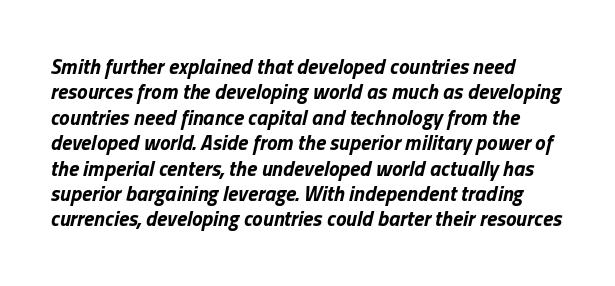
The image shows 21 px bold type, italic (leaning right); set line spacing 1.21x, normal letter spacing, not underlined.
